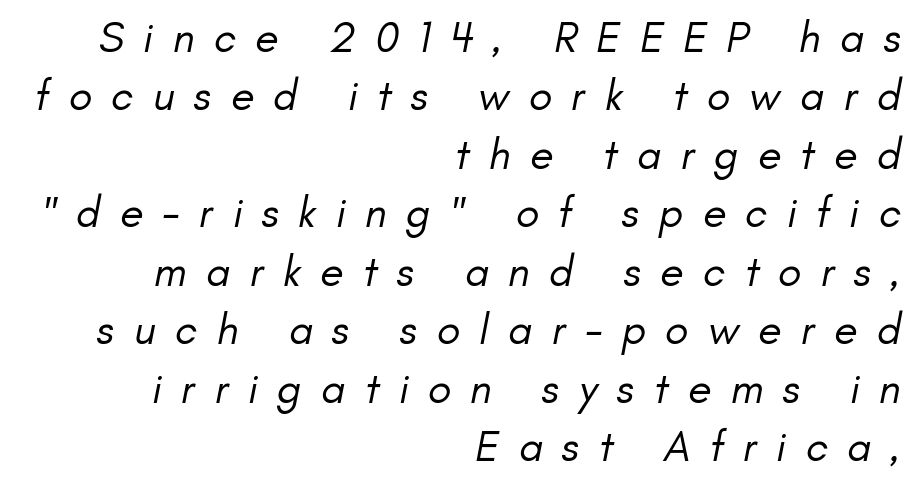
The image shows 43 px regular-weight sans-serif type; set right-aligned, normal line spacing (1.36x), unusually wide letter spacing (+0.45 em), not underlined; low stroke contrast and a small x-height.
